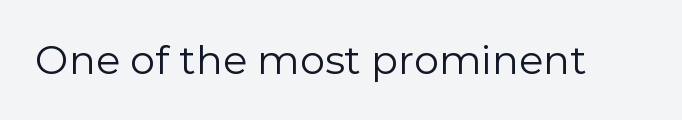
Q: Is the text bold? A: No.
Q: Is the text italic (slanted)? A: No, it is upright.
Q: Is the typeface a serif or a sans-serif typeface? A: Sans-serif.
Q: Is the text underlined? A: No.
Q: Is the spacing between letters normal or unusually wide? A: Normal.
Q: Width (condensed, normal, or wide)? A: Normal.
Q: Stroke contrast? A: Low.
Q: x-height? A: Medium.
Q: Monospaced? A: No.
